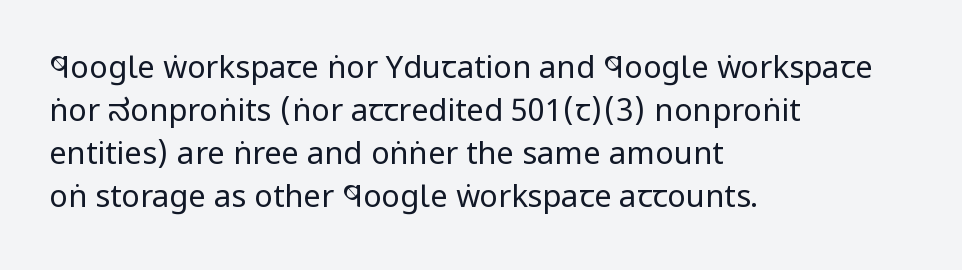
The image shows 31 px regular-weight, condensed sans-serif type, upright; set left-aligned, normal line spacing (1.39x), normal letter spacing, not underlined; low stroke contrast and a large x-height.
